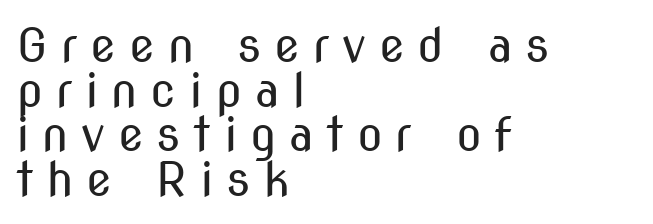
{"serif": "no", "italic": "no", "bold": "no", "weight": "regular", "width": "condensed", "stroke_contrast": "medium", "x_height": "medium", "monospaced": "no", "underline": "no", "align": "left", "line_spacing": "tight", "line_spacing_ratio": 0.95, "letter_spacing": "wide", "letter_spacing_em": 0.27, "glyph_px": 47}
